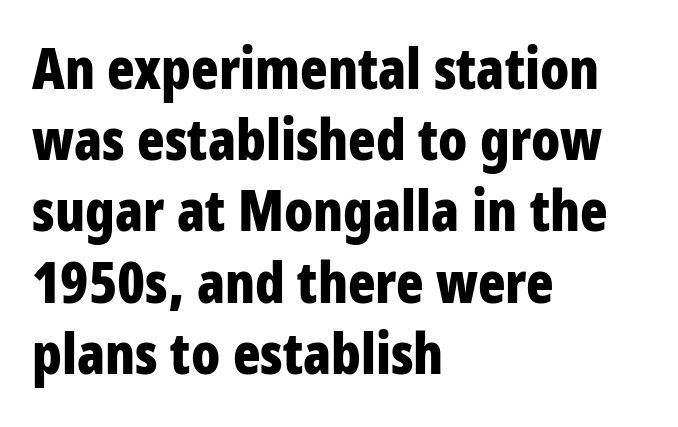
Leading: standard. Do the characters align in a grid? No, the font is proportional. The rag falls on the right side of this text block. The face used here is rendered with its standard letterfit.
